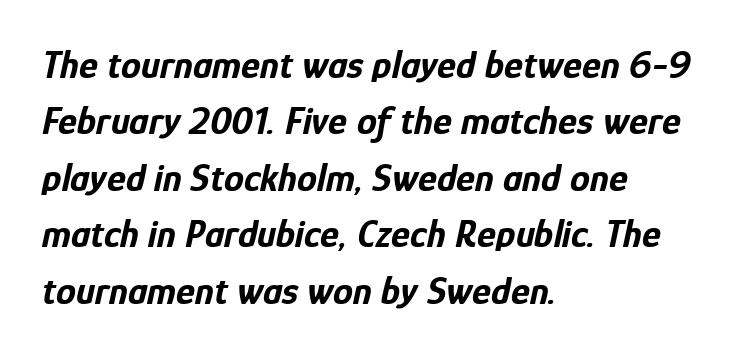
These words are printed bold, with thick strokes throughout. The passage shown stacks its lines at a standard gap. The rendering uses natural spacing where letterforms have individual widths. Observe the ordinary spacing: letters are neighbours, not strangers.
